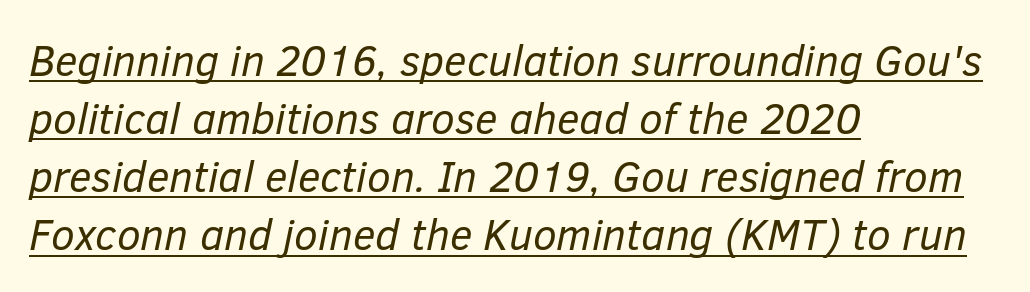
Heft: none added — not bold. Nobody touched the tracking dial on this one. The paragraph has a hard left edge and a soft right edge. The typesetter has applied underlining to the passage shown. Baseline-to-baseline distance is the conventional proportion of letter height.
